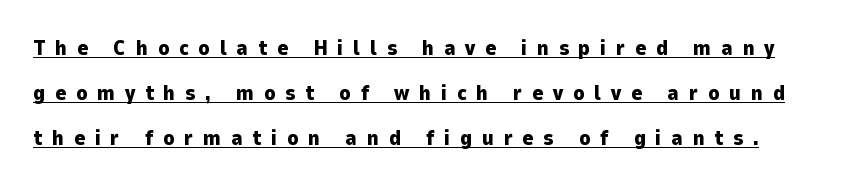
The image shows 21 px bold type, upright; set loose line spacing (2.15x), unusually wide letter spacing (+0.46 em), underlined.
